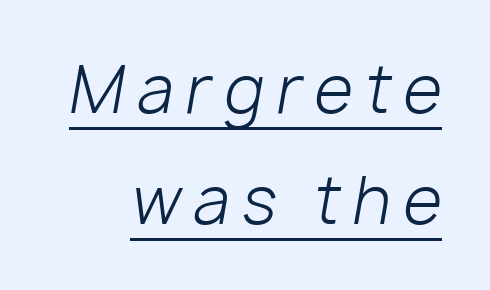
The image shows 63 px light type, italic (leaning right); set line spacing 1.76x, unusually wide letter spacing (+0.2 em), underlined; low stroke contrast and a medium x-height.
